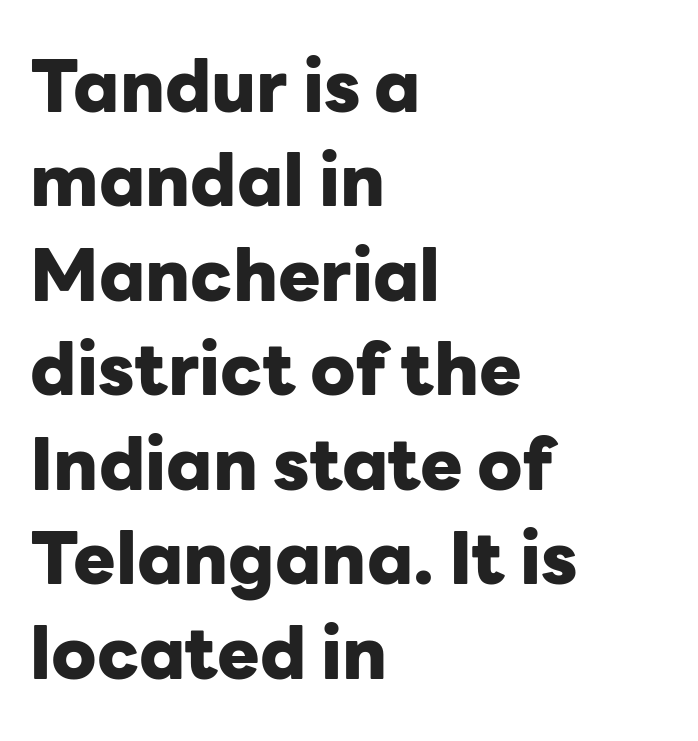
Q: Is the text bold? A: Yes.
Q: Is the text italic (slanted)? A: No, it is upright.
Q: Is the typeface a serif or a sans-serif typeface? A: Sans-serif.
Q: Is the text underlined? A: No.
Q: How is the paragraph aligned? A: Left-aligned.
Q: Is the spacing between letters normal or unusually wide? A: Normal.
Q: Is the spacing between lines tight, normal or loose? A: Normal.
Q: Width (condensed, normal, or wide)? A: Normal.
Q: Stroke contrast? A: Low.
Q: x-height? A: Medium.
Q: Monospaced? A: No.
